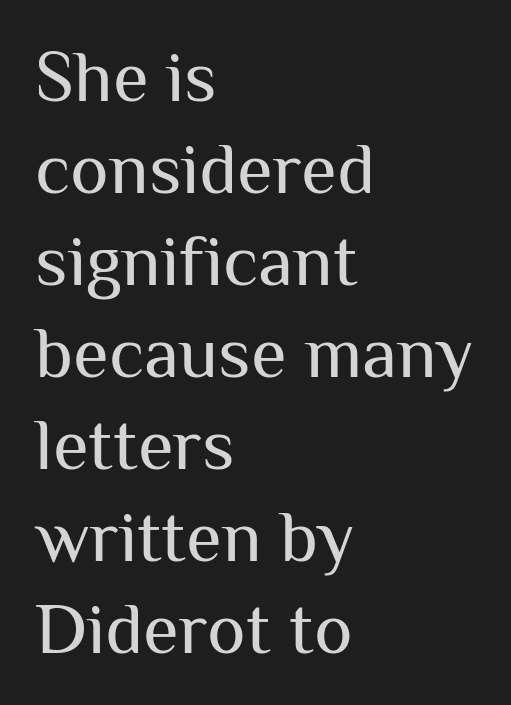
Q: Is the text bold? A: No.
Q: Is the text italic (slanted)? A: No, it is upright.
Q: Is the typeface a serif or a sans-serif typeface? A: Sans-serif.
Q: Is the text underlined? A: No.
Q: How is the paragraph aligned? A: Left-aligned.
Q: Is the spacing between letters normal or unusually wide? A: Normal.
Q: Is the spacing between lines tight, normal or loose? A: Normal.
Q: Width (condensed, normal, or wide)? A: Normal.
Q: Stroke contrast? A: Medium.
Q: x-height? A: Medium.
Q: Monospaced? A: No.
